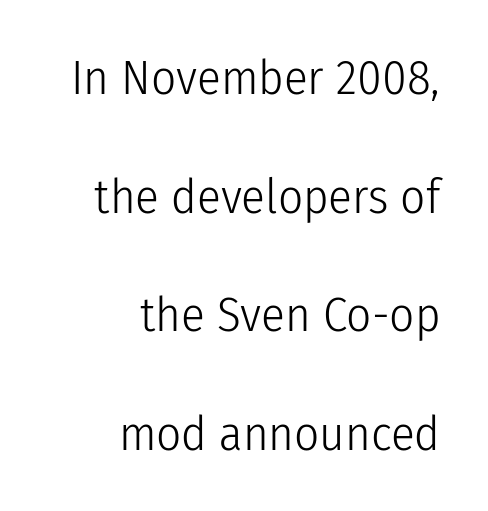
{"serif": "no", "italic": "no", "bold": "no", "weight": "light", "width": "condensed", "stroke_contrast": "low", "x_height": "medium", "monospaced": "no", "underline": "no", "align": "right", "line_spacing": "loose", "line_spacing_ratio": 2.42, "letter_spacing": "normal", "letter_spacing_em": 0.0, "glyph_px": 49}
